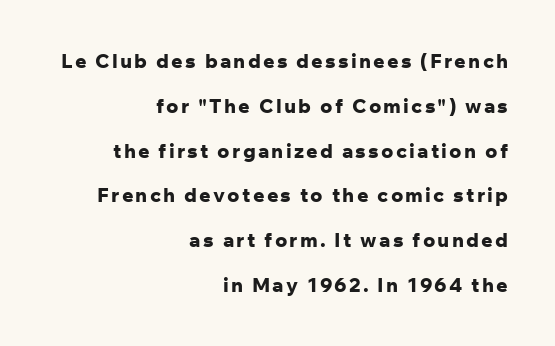
The image shows 20 px bold type, upright; set right-aligned, loose line spacing (2.24x), not underlined.
